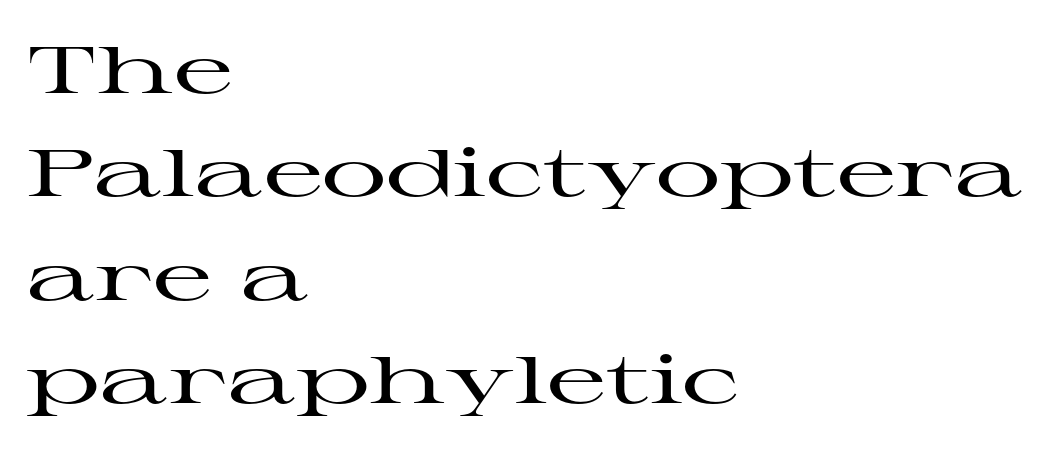
{"serif": "yes", "italic": "no", "width": "wide", "stroke_contrast": "high", "x_height": "medium", "monospaced": "no", "underline": "no", "align": "left", "line_spacing": "normal", "line_spacing_ratio": 1.59, "letter_spacing": "normal", "letter_spacing_em": 0.0, "glyph_px": 65}
